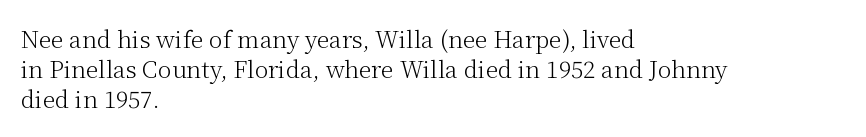
The image shows 23 px text type, upright; set left-aligned, normal line spacing (1.31x), normal letter spacing, not underlined.
